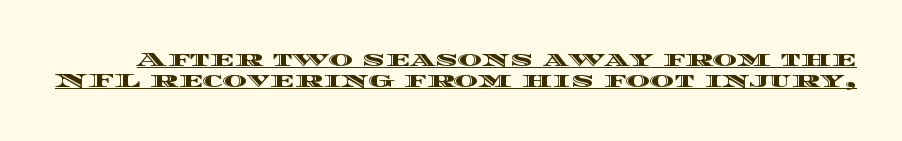
The image shows 21 px text type, upright; set tight line spacing (1.01x), normal letter spacing, underlined.
